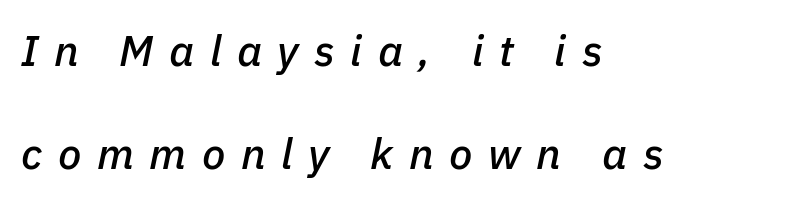
The image shows 43 px text type, italic (leaning right); set left-aligned, loose line spacing (2.39x), unusually wide letter spacing (+0.36 em), not underlined; low stroke contrast and a medium x-height.
